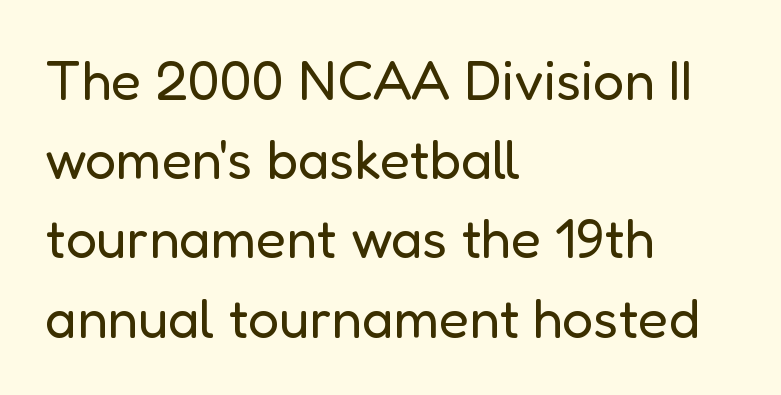
The axis of the letterforms is exactly vertical. Evenly set lines give the paragraph a standard silhouette. In terms of letterspacing, this is plain default setting. Each letter keeps its own natural width here, so spacing adapts to shape. The characters display no serif detailing; their extremities are plain.
